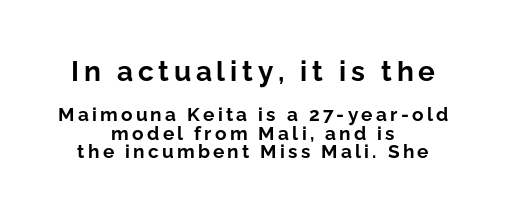
In CSS terms this would be text-align: center. Note the varied advance widths — an 'i' is clearly narrower than an 'm'. Plenty of ink on the page — the face is bold. If you squint, the top block still reads clearly — it's the larger of the two. Clear beneath every line of the passage.
